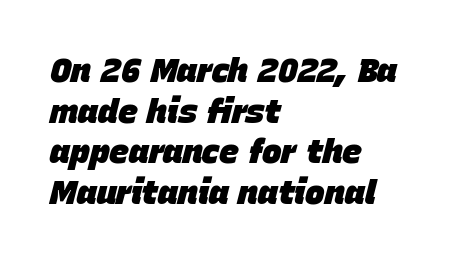
Proportional: the letters do not fall into vertical columns. Default kerning and tracking; the words read as compact shapes. The paragraph shown leans on its left margin. Nobody drew a line under any word here.
